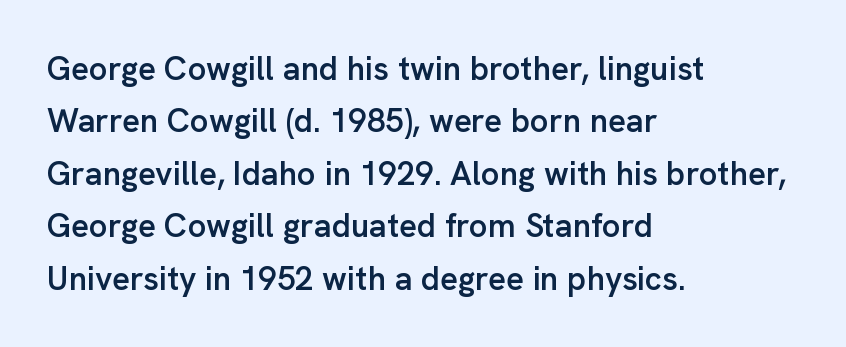
Q: Is the text bold? A: Semi-bold.
Q: Is the text italic (slanted)? A: No, it is upright.
Q: Is the typeface a serif or a sans-serif typeface? A: Sans-serif.
Q: Is the text underlined? A: No.
Q: How is the paragraph aligned? A: Left-aligned.
Q: Is the spacing between letters normal or unusually wide? A: Normal.
Q: Is the spacing between lines tight, normal or loose? A: Normal.
Q: Width (condensed, normal, or wide)? A: Normal.
Q: Stroke contrast? A: Low.
Q: x-height? A: Medium.
Q: Monospaced? A: No.
